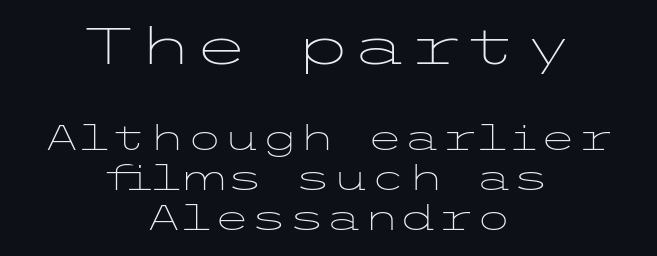
The face used here is rendered with its standard letterfit. No chunkiness to these letters — they're not bold. Check under the words: just untouched page. Does the bottom block carry the larger type? No, the top block does.
